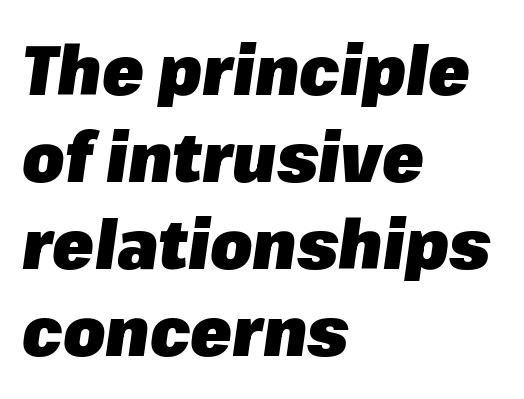
Does the leading feel generous? No, just average. The font's italic variant was chosen for this text. A typesetter would call this proportional, since set widths differ per character. Alignment: flush left. The zone under the glyphs is completely vacant.
